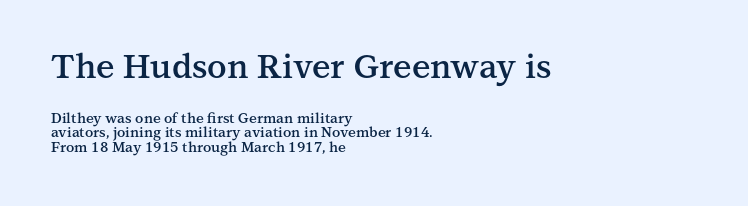
Students, this is semibold: more ink than regular, less than bold. Rule under the text: the space is simply empty. These lines are composed in type with serifs. There is no visible air inserted between adjacent glyphs. The compositor pushed each line to the left boundary.
